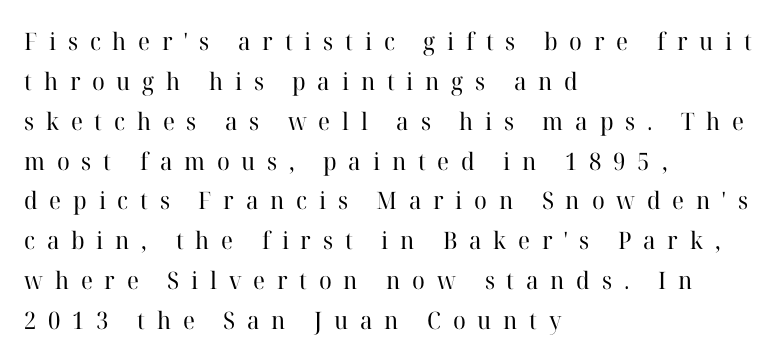
{"italic": "no", "bold": "no", "underline": "no", "align": "left", "line_spacing": "normal", "line_spacing_ratio": 1.66, "letter_spacing": "wide", "letter_spacing_em": 0.49, "glyph_px": 24}
